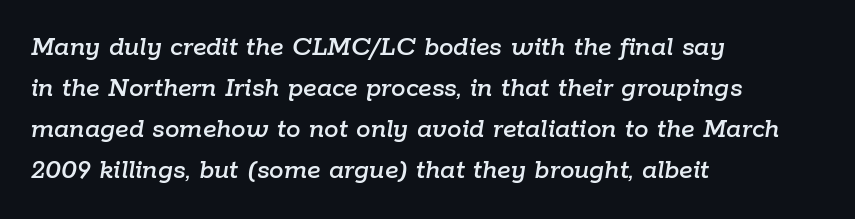
The image shows 29 px text type, italic (leaning right); set left-aligned, normal line spacing (1.41x), normal letter spacing, not underlined; low stroke contrast and a medium x-height.
